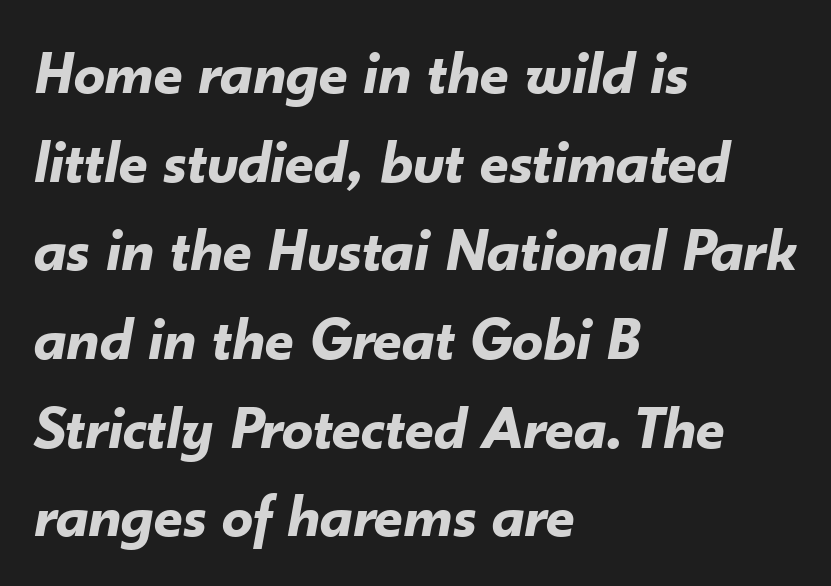
Q: Is the text bold? A: Yes.
Q: Is the text italic (slanted)? A: Yes, it leans right by about 10 degrees.
Q: Is the text underlined? A: No.
Q: How is the paragraph aligned? A: Left-aligned.
Q: Is the spacing between letters normal or unusually wide? A: Normal.
Q: Is the spacing between lines tight, normal or loose? A: Normal.
Q: Width (condensed, normal, or wide)? A: Normal.
Q: Stroke contrast? A: Low.
Q: x-height? A: Small.
Q: Monospaced? A: No.
